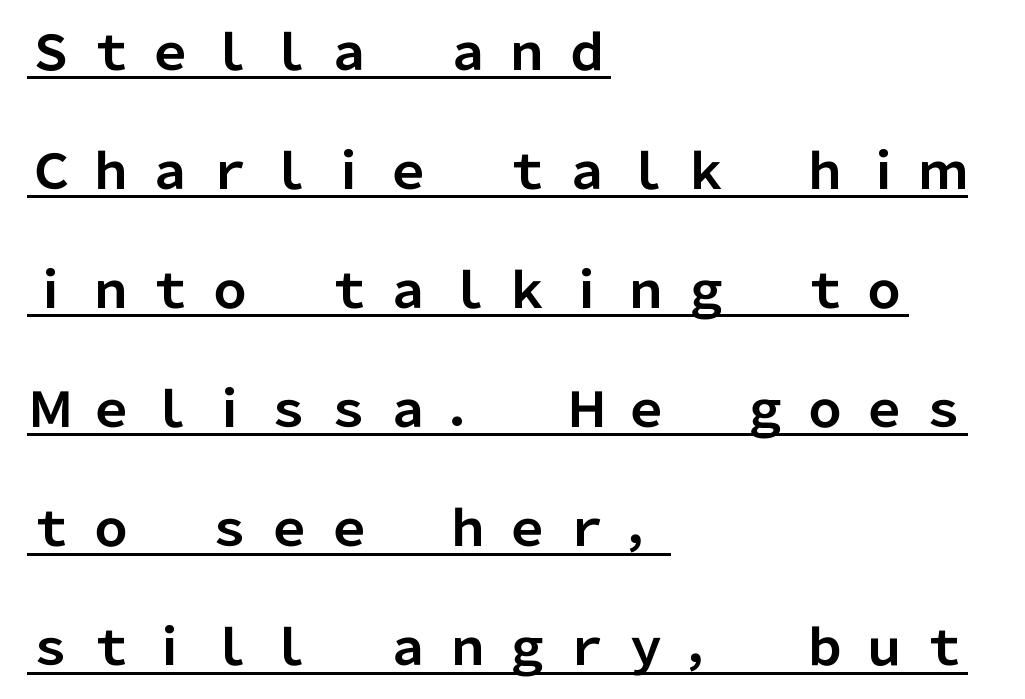
Ascenders rise straight up at ninety degrees. Type style note: lacks serifs. The letterforms stand isolated, each surrounded by extra space. Notice the wide empty band between every row — that's loose leading. Is there an underline? Yes — a line sits under the letters.
